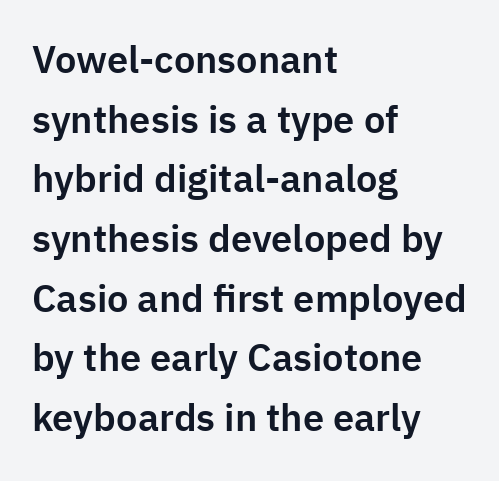
Q: Is the text italic (slanted)? A: No, it is upright.
Q: Is the typeface a serif or a sans-serif typeface? A: Sans-serif.
Q: Is the text underlined? A: No.
Q: How is the paragraph aligned? A: Left-aligned.
Q: Is the spacing between letters normal or unusually wide? A: Normal.
Q: Is the spacing between lines tight, normal or loose? A: Normal.
Q: Width (condensed, normal, or wide)? A: Normal.
Q: Stroke contrast? A: Low.
Q: x-height? A: Medium.
Q: Monospaced? A: No.
